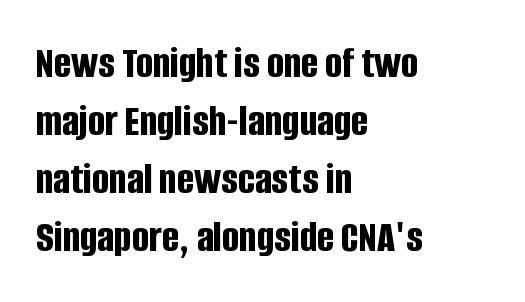
Q: Is the text bold? A: Yes.
Q: Is the text italic (slanted)? A: No, it is upright.
Q: Is the typeface a serif or a sans-serif typeface? A: Sans-serif.
Q: Is the text underlined? A: No.
Q: How is the paragraph aligned? A: Left-aligned.
Q: Is the spacing between letters normal or unusually wide? A: Normal.
Q: Is the spacing between lines tight, normal or loose? A: Normal.
Q: Width (condensed, normal, or wide)? A: Condensed.
Q: Stroke contrast? A: Low.
Q: x-height? A: Large.
Q: Monospaced? A: No.
